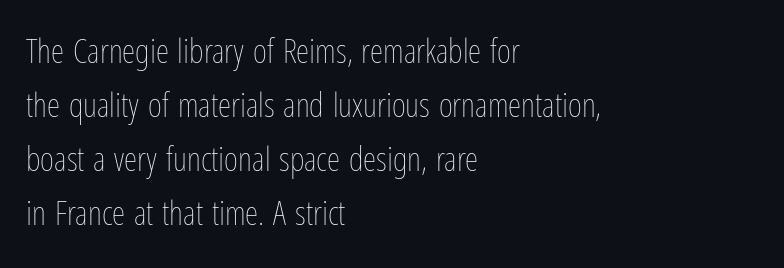
{"italic": "no", "bold": "no", "weight": "thin", "width": "condensed", "stroke_contrast": "low", "x_height": "medium", "monospaced": "no", "underline": "no", "align": "left", "line_spacing": "normal", "line_spacing_ratio": 1.59, "letter_spacing": "normal", "letter_spacing_em": 0.0, "glyph_px": 34}
